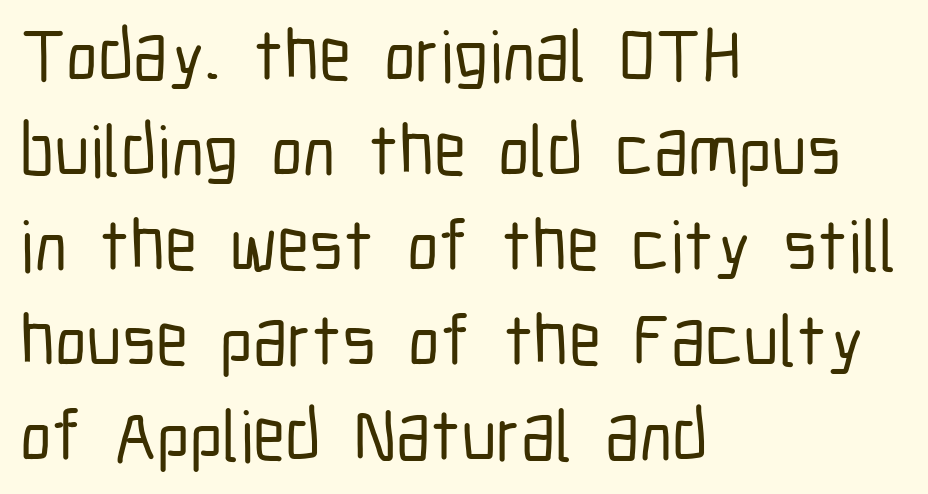
{"serif": "no", "italic": "no", "width": "condensed", "stroke_contrast": "low", "x_height": "medium", "monospaced": "no", "underline": "no", "align": "left", "line_spacing": "normal", "line_spacing_ratio": 1.32, "letter_spacing": "normal", "letter_spacing_em": 0.0, "glyph_px": 72}
